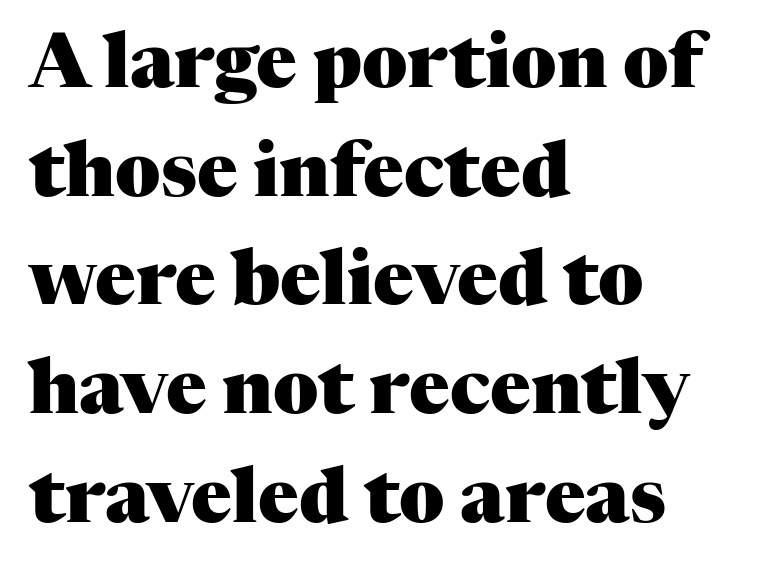
The image shows 75 px heavy serif type, upright; set left-aligned, normal line spacing (1.45x), normal letter spacing, not underlined; medium stroke contrast and a medium x-height.
